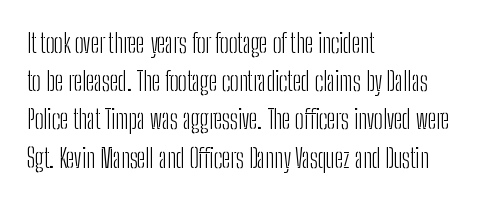
Q: Is the text bold? A: No.
Q: Is the text italic (slanted)? A: No, it is upright.
Q: Is the text underlined? A: No.
Q: How is the paragraph aligned? A: Left-aligned.
Q: Is the spacing between letters normal or unusually wide? A: Normal.
Q: Is the spacing between lines tight, normal or loose? A: Normal.
